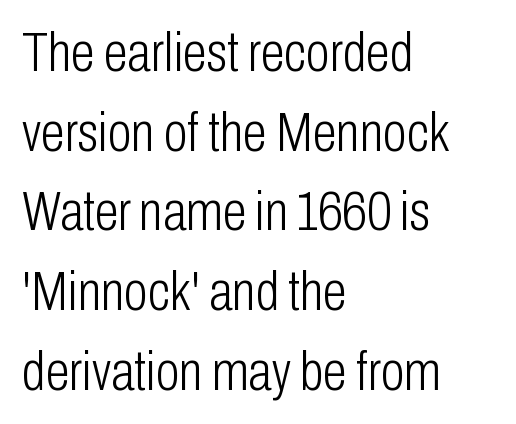
Leading: standard. Character widths vary here, with narrow letters taking less room than wide ones. The area under the type is left untouched. Tracking value appears to be zero — textbook default spacing.
